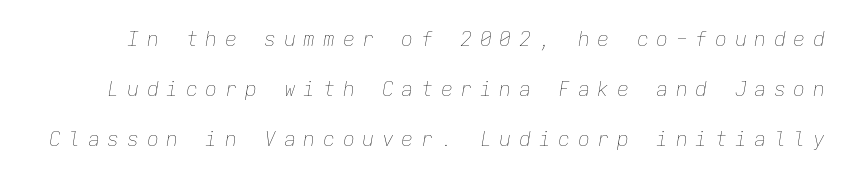
{"italic": "yes", "lean": "right", "slant_degrees": 9, "bold": "no", "underline": "no", "line_spacing": "loose", "line_spacing_ratio": 2.5, "letter_spacing": "wide", "letter_spacing_em": 0.38, "glyph_px": 20}
